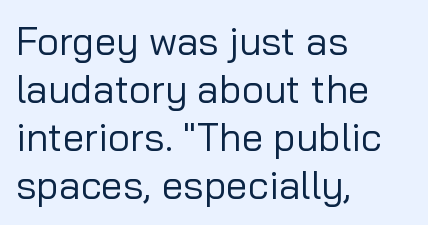
Q: Is the text bold? A: No.
Q: Is the text italic (slanted)? A: No, it is upright.
Q: Is the typeface a serif or a sans-serif typeface? A: Sans-serif.
Q: Is the text underlined? A: No.
Q: How is the paragraph aligned? A: Left-aligned.
Q: Is the spacing between letters normal or unusually wide? A: Normal.
Q: Width (condensed, normal, or wide)? A: Normal.
Q: Stroke contrast? A: Low.
Q: x-height? A: Medium.
Q: Monospaced? A: No.
